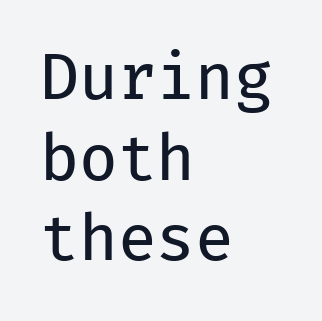
{"serif": "no", "italic": "no", "bold": "no", "weight": "regular", "width": "normal", "stroke_contrast": "low", "x_height": "medium", "monospaced": "yes", "underline": "no", "align": "left", "line_spacing": "normal", "line_spacing_ratio": 1.28, "letter_spacing": "normal", "letter_spacing_em": 0.0, "glyph_px": 63}
